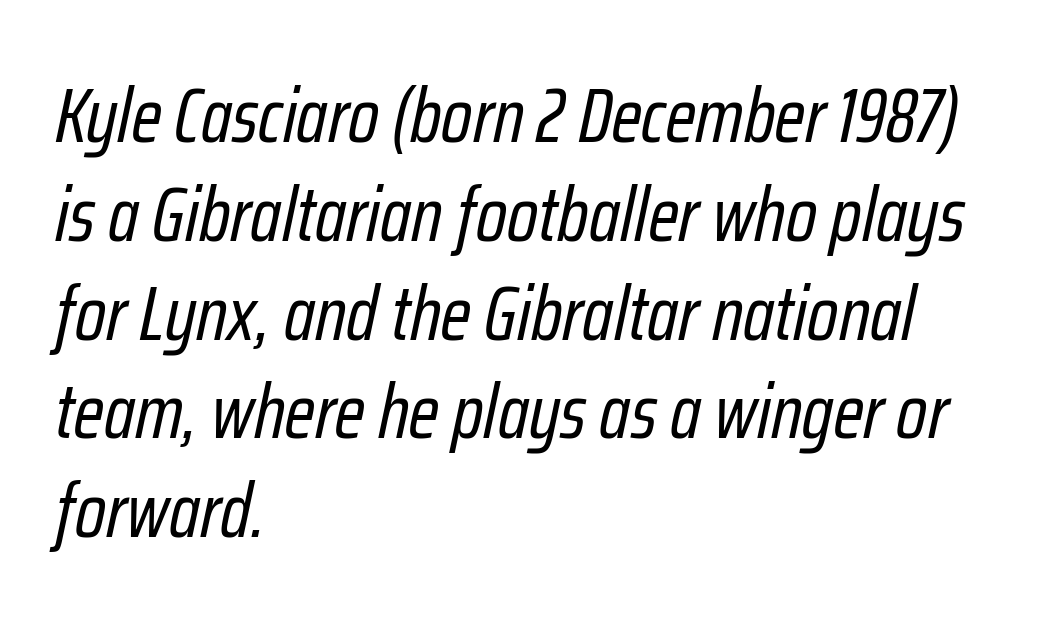
Q: Is the text bold? A: No.
Q: Is the text italic (slanted)? A: Yes, it leans right by about 12 degrees.
Q: Is the text underlined? A: No.
Q: How is the paragraph aligned? A: Left-aligned.
Q: Is the spacing between letters normal or unusually wide? A: Normal.
Q: Is the spacing between lines tight, normal or loose? A: Normal.
Q: Width (condensed, normal, or wide)? A: Condensed.
Q: Stroke contrast? A: Low.
Q: x-height? A: Medium.
Q: Monospaced? A: No.
